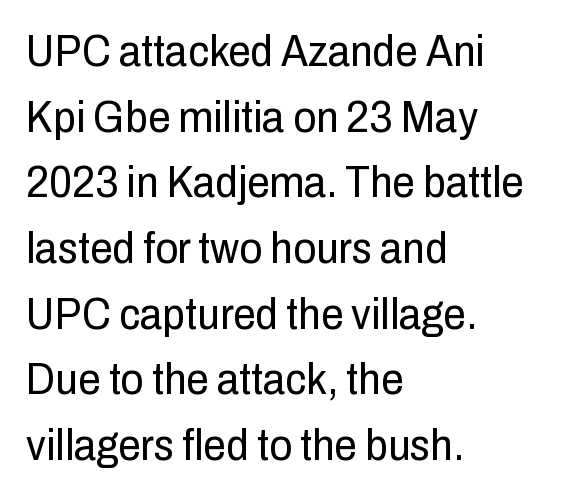
{"serif": "no", "italic": "no", "bold": "no", "weight": "regular", "width": "condensed", "stroke_contrast": "low", "x_height": "medium", "monospaced": "no", "underline": "no", "align": "left", "line_spacing": "normal", "line_spacing_ratio": 1.46, "letter_spacing": "normal", "letter_spacing_em": 0.0, "glyph_px": 45}
